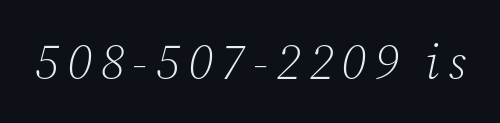
{"serif": "yes", "italic": "yes", "lean": "right", "slant_degrees": 12, "bold": "no", "weight": "light", "width": "normal", "stroke_contrast": "low", "x_height": "medium", "monospaced": "no", "underline": "no", "glyph_px": 50}
